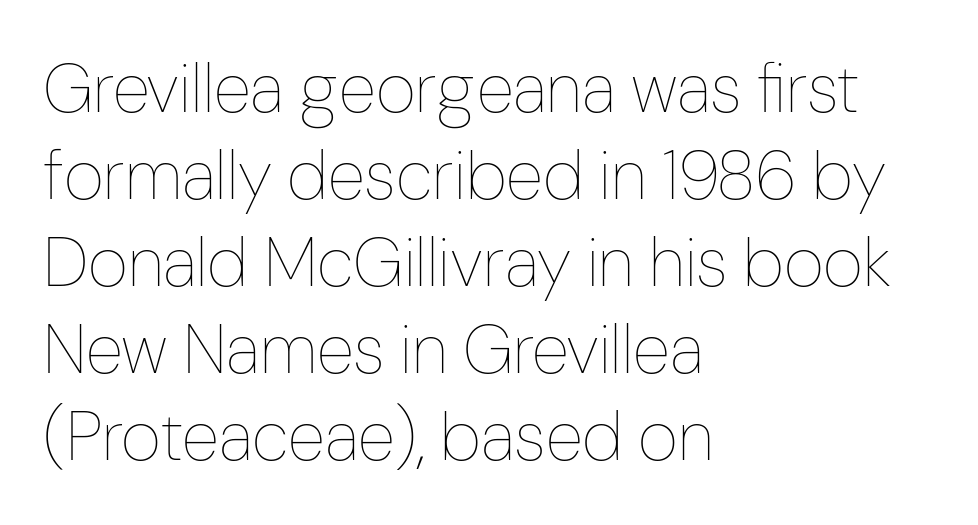
{"italic": "no", "bold": "no", "weight": "thin", "width": "condensed", "stroke_contrast": "low", "x_height": "medium", "monospaced": "no", "underline": "no", "align": "left", "line_spacing": "normal", "line_spacing_ratio": 1.26, "letter_spacing": "normal", "letter_spacing_em": 0.0, "glyph_px": 69}
